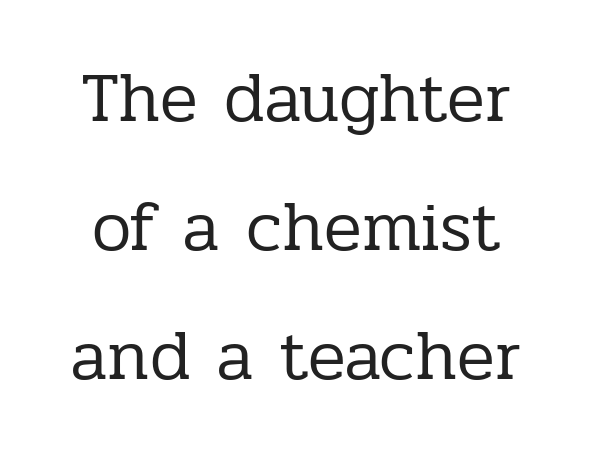
{"serif": "yes", "italic": "no", "bold": "no", "weight": "regular", "width": "normal", "stroke_contrast": "low", "x_height": "medium", "monospaced": "no", "underline": "no", "line_spacing_ratio": 1.84, "letter_spacing": "normal", "letter_spacing_em": 0.0, "glyph_px": 70}
